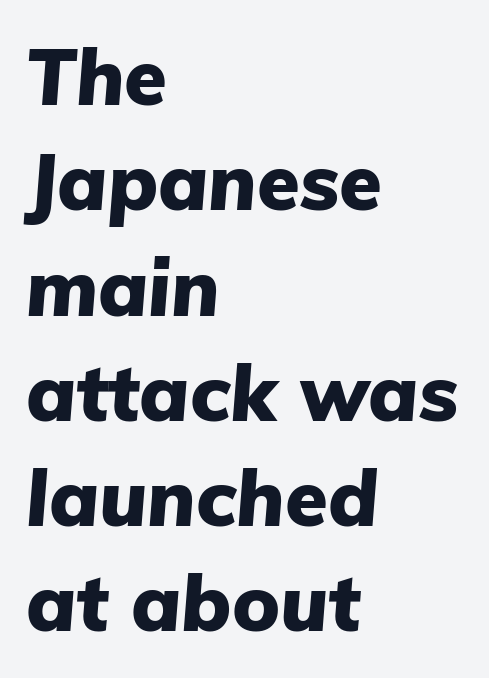
Look at the tracking — it's just the regular setting, nothing added. Heft: maximum for text — a bold. The letters advance in unequal steps, a hallmark of proportional type. Typeset ragged right — the left edge is the straight one. Italic? Definitely — the glyphs are oblique. A normal amount of white space separates one row of letters from the next.
